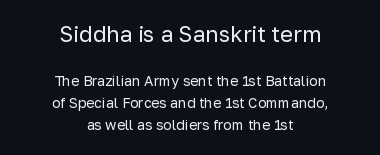
{"italic": "no", "bold": "no", "underline": "no", "align": "center", "line_spacing": "normal", "line_spacing_ratio": 1.57, "letter_spacing": "normal", "letter_spacing_em": 0.0, "larger_block": "first", "size_ratio": 1.57, "glyph_px": 22}
